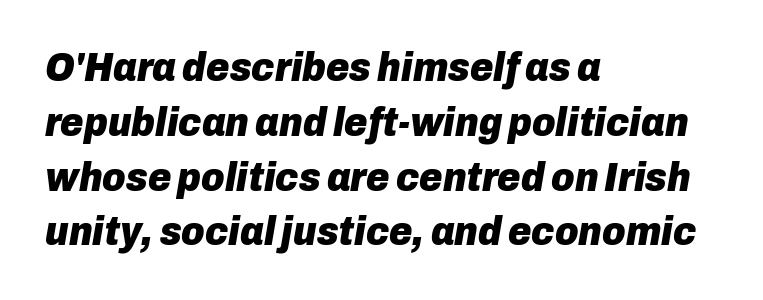
{"italic": "yes", "lean": "right", "slant_degrees": 10, "bold": "yes", "weight": "heavy", "width": "normal", "stroke_contrast": "low", "x_height": "medium", "monospaced": "no", "underline": "no", "align": "left", "line_spacing": "normal", "line_spacing_ratio": 1.37, "letter_spacing": "normal", "letter_spacing_em": 0.0, "glyph_px": 40}
